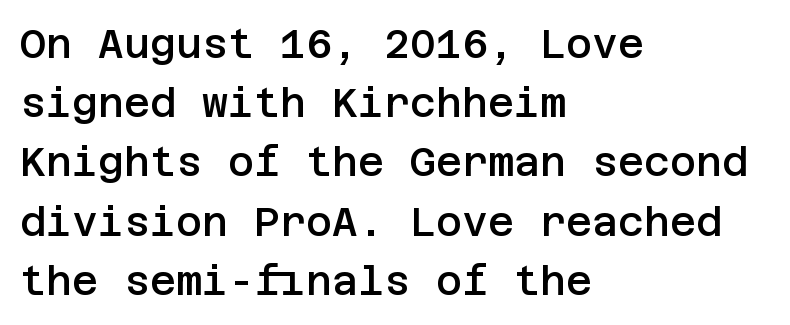
The lettering stays uniformly vertical, giving the passage a roman look. Quick note: underline off. Unlike a traditional serif, this face leaves its strokes unadorned. Which margin do the lines hug? The left one — the right edge is uneven. Honestly, the row spacing looks completely unremarkable.
